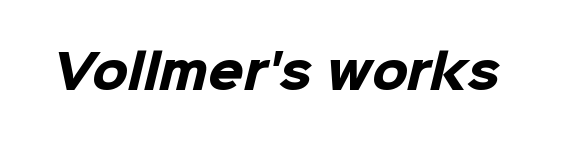
{"serif": "no", "bold": "yes", "weight": "heavy", "width": "normal", "stroke_contrast": "low", "x_height": "medium", "monospaced": "no", "underline": "no", "letter_spacing": "normal", "letter_spacing_em": 0.0, "glyph_px": 46}
